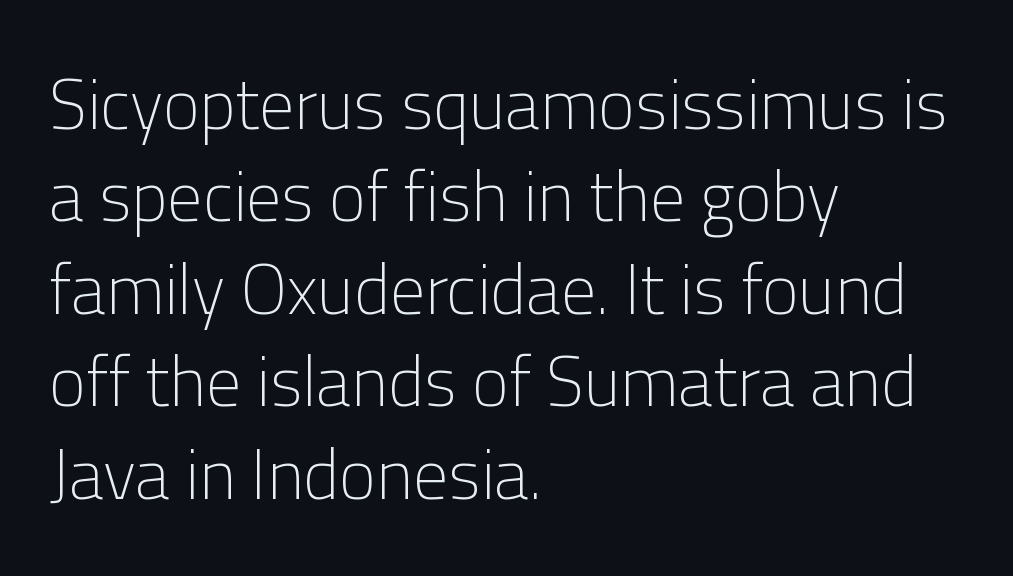
{"serif": "no", "italic": "no", "bold": "no", "weight": "light", "width": "normal", "stroke_contrast": "low", "x_height": "medium", "monospaced": "no", "underline": "no", "align": "left", "line_spacing": "normal", "line_spacing_ratio": 1.32, "letter_spacing": "normal", "letter_spacing_em": 0.0, "glyph_px": 70}
